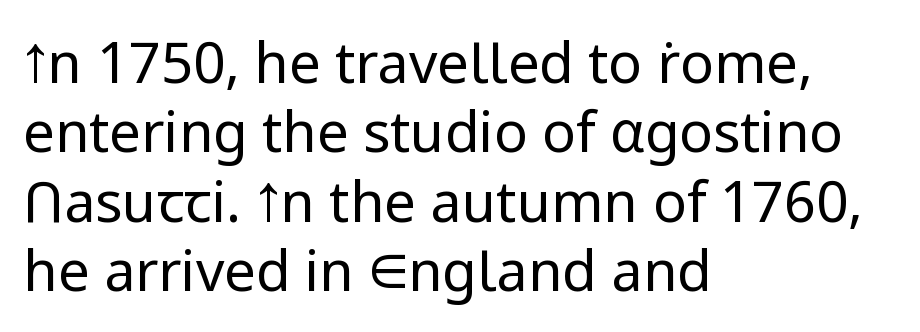
The image shows 56 px regular-weight sans-serif type, upright; set left-aligned, line spacing 1.24x, normal letter spacing, not underlined; low stroke contrast and a medium x-height.
